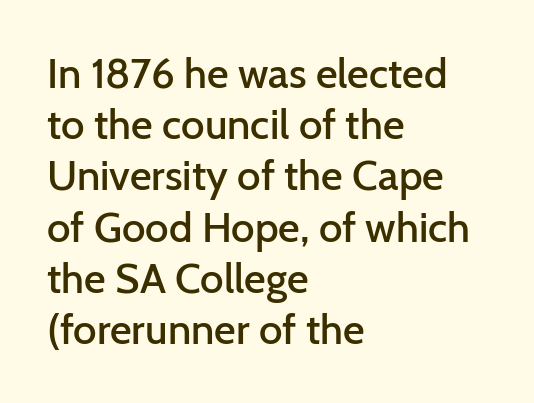
Q: Is the text bold? A: Semi-bold.
Q: Is the text italic (slanted)? A: No, it is upright.
Q: Is the typeface a serif or a sans-serif typeface? A: Sans-serif.
Q: Is the text underlined? A: No.
Q: How is the paragraph aligned? A: Left-aligned.
Q: Is the spacing between letters normal or unusually wide? A: Normal.
Q: Width (condensed, normal, or wide)? A: Normal.
Q: Stroke contrast? A: Low.
Q: x-height? A: Medium.
Q: Monospaced? A: No.
